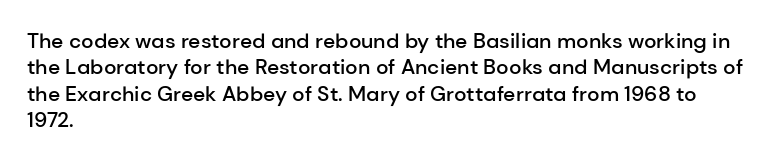
Q: Is the text bold? A: Semi-bold.
Q: Is the text italic (slanted)? A: No, it is upright.
Q: Is the text underlined? A: No.
Q: How is the paragraph aligned? A: Left-aligned.
Q: Is the spacing between letters normal or unusually wide? A: Normal.
Q: Is the spacing between lines tight, normal or loose? A: Normal.
